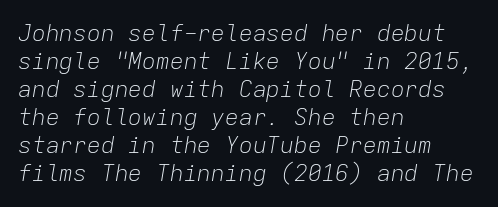
Q: Is the text bold? A: No.
Q: Is the text italic (slanted)? A: Yes, it leans right by about 9 degrees.
Q: Is the text underlined? A: No.
Q: How is the paragraph aligned? A: Left-aligned.
Q: Is the spacing between letters normal or unusually wide? A: Normal.
